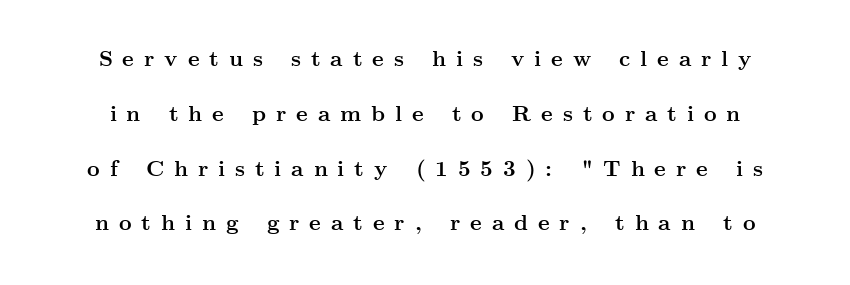
Q: Is the text bold? A: Yes.
Q: Is the text italic (slanted)? A: No, it is upright.
Q: Is the text underlined? A: No.
Q: Is the spacing between letters normal or unusually wide? A: Unusually wide.
Q: Is the spacing between lines tight, normal or loose? A: Loose.
